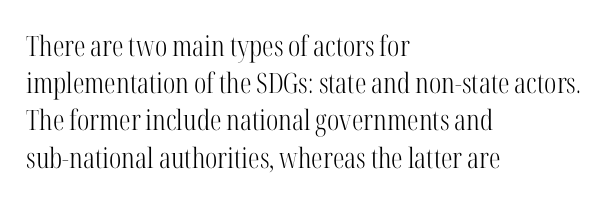
Q: Is the text bold? A: No.
Q: Is the text italic (slanted)? A: No, it is upright.
Q: Is the typeface a serif or a sans-serif typeface? A: Serif.
Q: Is the text underlined? A: No.
Q: How is the paragraph aligned? A: Left-aligned.
Q: Is the spacing between letters normal or unusually wide? A: Normal.
Q: Is the spacing between lines tight, normal or loose? A: Normal.
Q: Width (condensed, normal, or wide)? A: Condensed.
Q: Stroke contrast? A: High.
Q: x-height? A: Medium.
Q: Monospaced? A: No.
